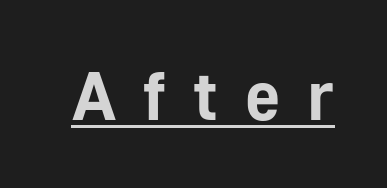
{"serif": "no", "italic": "no", "bold": "yes", "weight": "bold", "width": "normal", "stroke_contrast": "low", "x_height": "medium", "monospaced": "no", "underline": "yes", "letter_spacing": "wide", "letter_spacing_em": 0.4, "glyph_px": 68}
